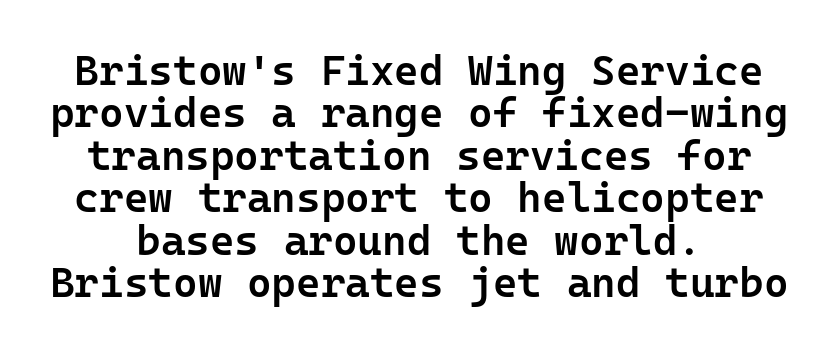
{"serif": "no", "italic": "no", "bold": "semi", "weight": "semibold", "width": "normal", "stroke_contrast": "low", "x_height": "medium", "monospaced": "yes", "underline": "no", "line_spacing": "tight", "line_spacing_ratio": 1.01, "letter_spacing": "normal", "letter_spacing_em": 0.0, "glyph_px": 42}
